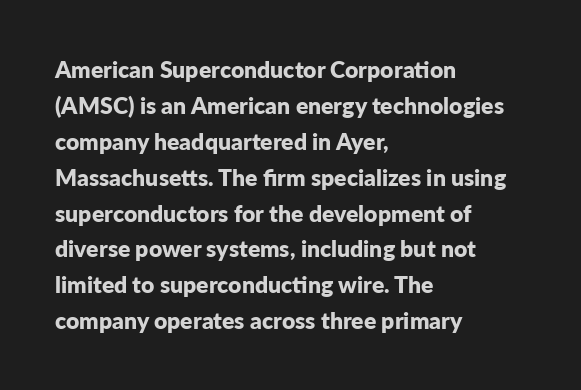
The line-height multiplier appears to be the usual default. Plain, unruled lines of type. The type is set solid horizontally, with unmodified tracking. Horizontal alignment here is leftward, the default for most running prose. Does the weight exceed regular? Yes, all the way to bold.
